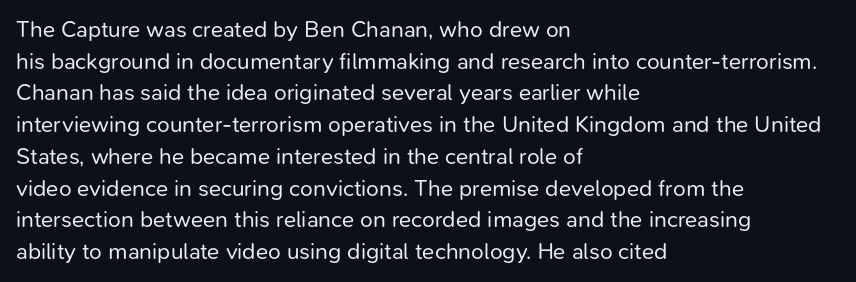
A roman cut, with each character standing at attention. Line spacing here is normal. The text block is weighted toward the left margin, trailing off unevenly rightward. Lines of text with bare space underneath. Nothing unusual about the tracking: characters are spaced as the font intends. A quiet, ordinary-to-light weight characterises the typeface.
